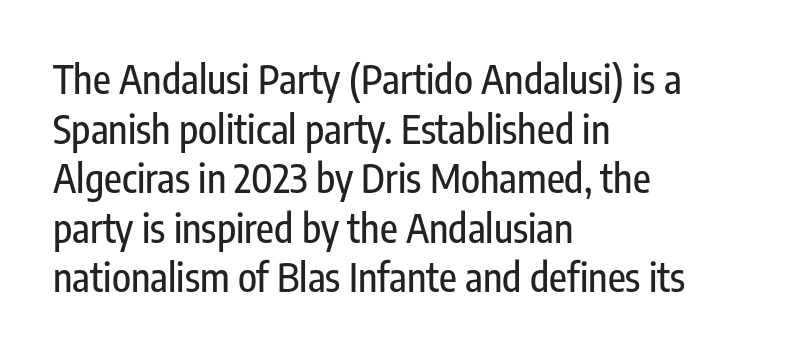
{"serif": "no", "italic": "no", "width": "condensed", "stroke_contrast": "low", "x_height": "medium", "monospaced": "no", "underline": "no", "align": "left", "line_spacing": "normal", "line_spacing_ratio": 1.27, "letter_spacing": "normal", "letter_spacing_em": 0.0, "glyph_px": 39}
